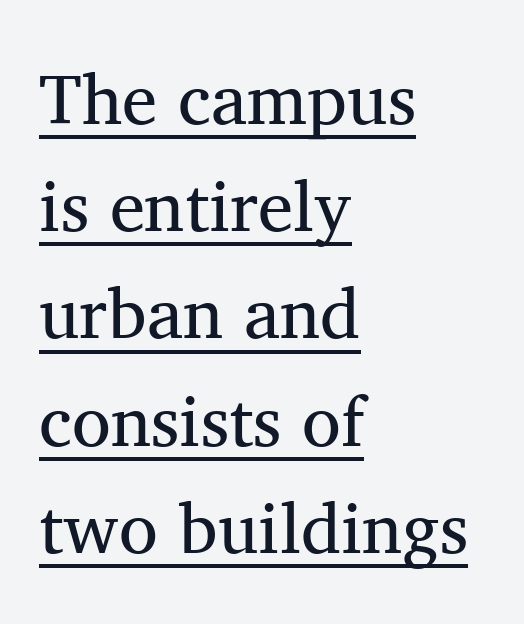
Q: Is the text bold? A: No.
Q: Is the text italic (slanted)? A: No, it is upright.
Q: Is the typeface a serif or a sans-serif typeface? A: Serif.
Q: Is the text underlined? A: Yes.
Q: How is the paragraph aligned? A: Left-aligned.
Q: Is the spacing between letters normal or unusually wide? A: Normal.
Q: Is the spacing between lines tight, normal or loose? A: Normal.
Q: Width (condensed, normal, or wide)? A: Normal.
Q: Stroke contrast? A: Medium.
Q: x-height? A: Medium.
Q: Monospaced? A: No.
